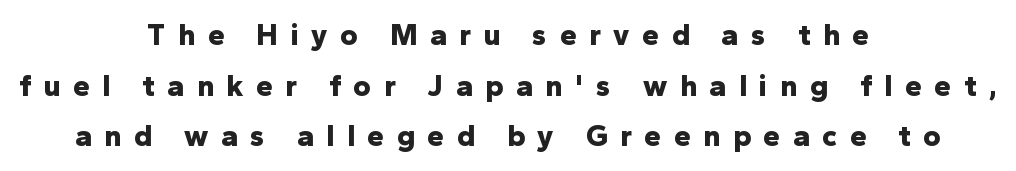
Think of a printed novel: that variable character pitch is what you see here. The rows are spaced the way most documents space them. Are there feet on the stems? There aren't — it's a sans. The setting favours the middle, as headings and verse often do. Every letter is thick-stroked: bold, no question. Look at the tracking — it's clearly loosened, letters drifting apart.
